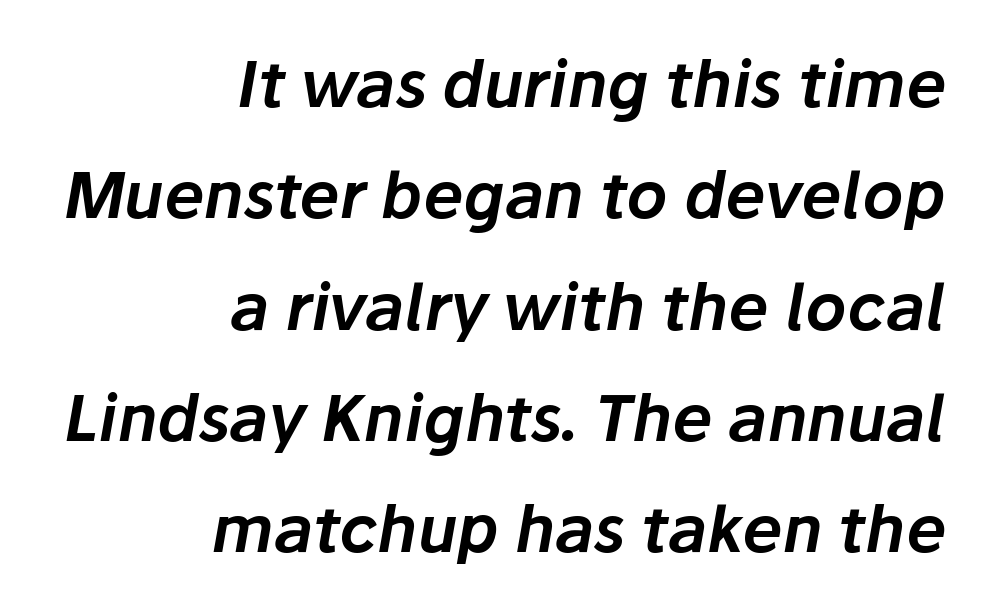
The image shows 64 px text type, italic (leaning right); set right-aligned, line spacing 1.74x, normal letter spacing, not underlined; low stroke contrast and a medium x-height.
